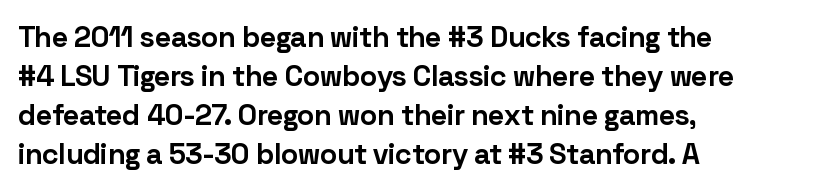
The image shows 29 px bold sans-serif type, upright; set left-aligned, normal line spacing (1.35x), normal letter spacing, not underlined; low stroke contrast and a medium x-height.
